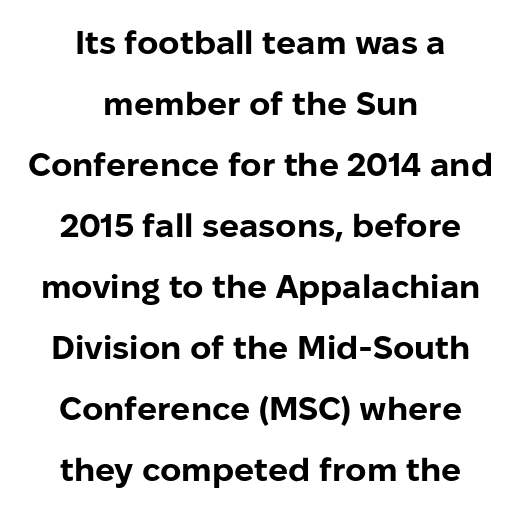
Strokes here are thick enough to call this a true bold. Style check: upright. Observe the ordinary spacing: letters are neighbours, not strangers. Nobody drew a line under any word here. The rendering uses natural spacing where letterforms have individual widths.
